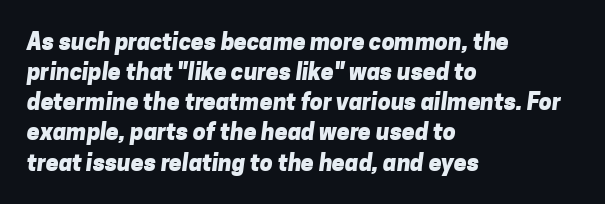
{"bold": "yes", "underline": "no", "align": "left", "line_spacing": "normal", "line_spacing_ratio": 1.31, "letter_spacing": "normal", "letter_spacing_em": 0.0, "glyph_px": 23}
